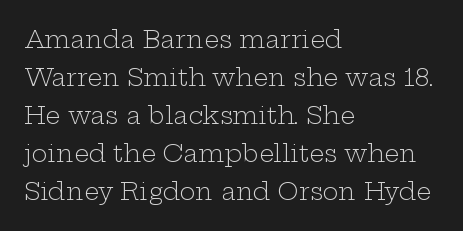
Caption: standard tracking, unaltered. How would I describe the line gaps? Plain and ordinary. Notice how the stems are strictly vertical — no italics here. The typeface has the unassuming heft of standard copy or less. The lines are quadded left.
